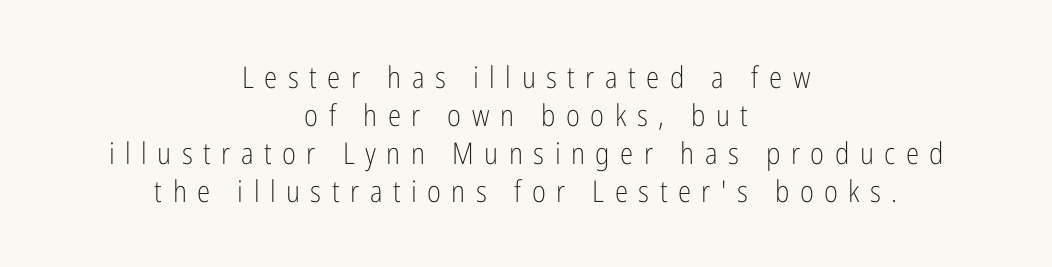
Q: Is the text bold? A: No.
Q: Is the text italic (slanted)? A: No, it is upright.
Q: Is the typeface a serif or a sans-serif typeface? A: Sans-serif.
Q: Is the text underlined? A: No.
Q: How is the paragraph aligned? A: Centered.
Q: Is the spacing between letters normal or unusually wide? A: Unusually wide.
Q: Is the spacing between lines tight, normal or loose? A: Normal.
Q: Width (condensed, normal, or wide)? A: Condensed.
Q: Stroke contrast? A: Low.
Q: x-height? A: Medium.
Q: Monospaced? A: No.
